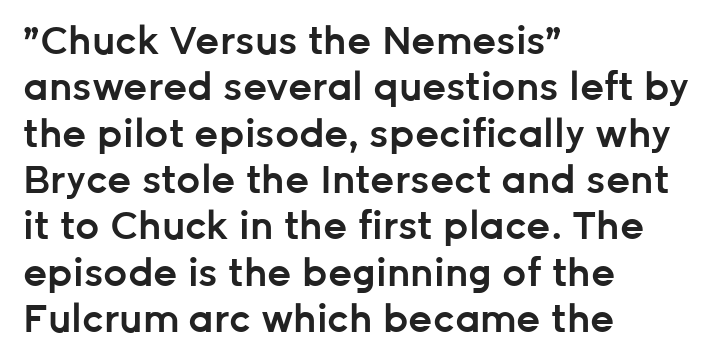
The type sits square on the baseline with zero lean. Font category for this specimen: sans-serif. Default kerning and tracking; the words read as compact shapes. Looks like regular typesetting: each glyph gets only the width it needs.
